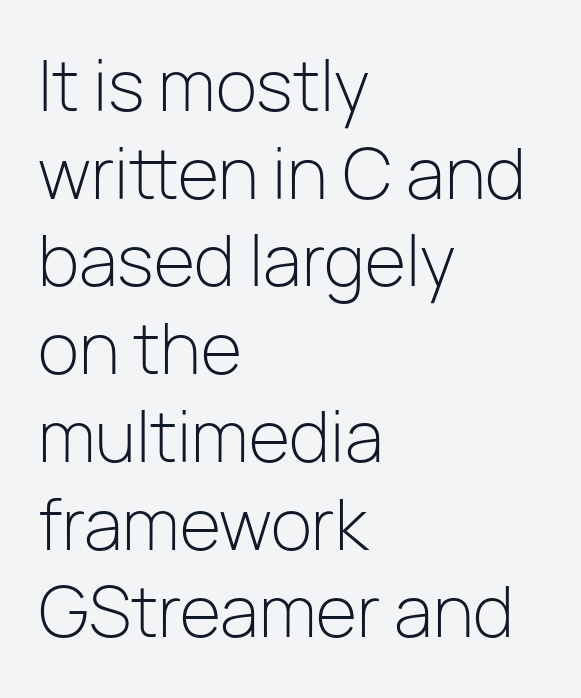
The image shows 68 px light sans-serif type, upright; set left-aligned, normal line spacing (1.29x), normal letter spacing, not underlined; low stroke contrast and a medium x-height.
